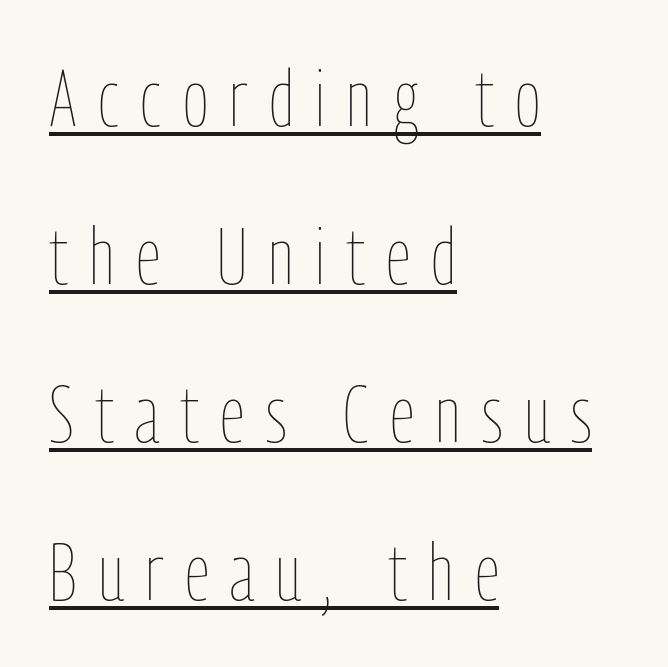
The axis of the letterforms is exactly vertical. The tracking reads as deliberately expanded to a designer's eye. Note the varied advance widths — an 'i' is clearly narrower than an 'm'. Heft: none added — not bold. Descenders here cross a horizontal rule under the line. Typeset ragged right — the left edge is the straight one.
